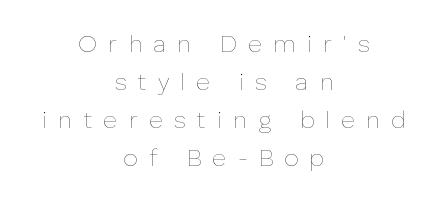
Is there any slant? The stems are plumb. Leading matches the norm, producing a regular column. The passage shown is not bold in any degree. Words appear elongated and porous because spacing is wide. The paragraph has two soft edges and a firm central axis. Descender tails drop into unmarked territory.
